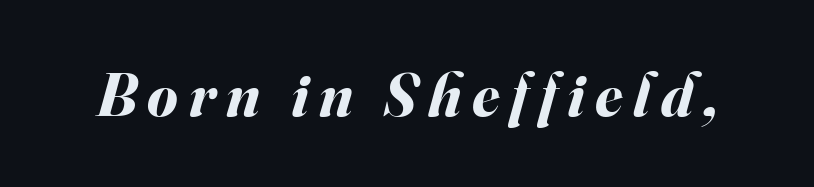
Underline: absent. The typography opts for an oblique posture over an upright one. The glyphs have the mass of a bold cut. Proportional: the letters do not fall into vertical columns.
